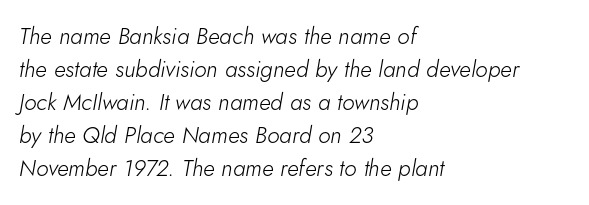
{"italic": "yes", "lean": "right", "slant_degrees": 5, "bold": "no", "underline": "no", "align": "left", "line_spacing": "normal", "line_spacing_ratio": 1.44, "letter_spacing": "normal", "letter_spacing_em": 0.0, "glyph_px": 23}
